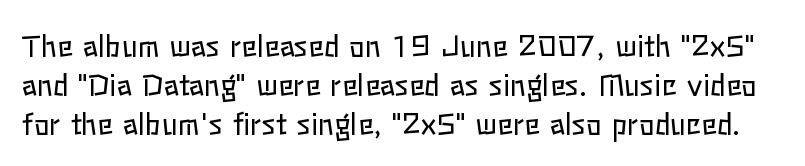
{"italic": "no", "bold": "no", "weight": "regular", "width": "normal", "stroke_contrast": "low", "x_height": "medium", "monospaced": "no", "underline": "no", "line_spacing": "normal", "line_spacing_ratio": 1.35, "letter_spacing": "normal", "letter_spacing_em": 0.0, "glyph_px": 29}
